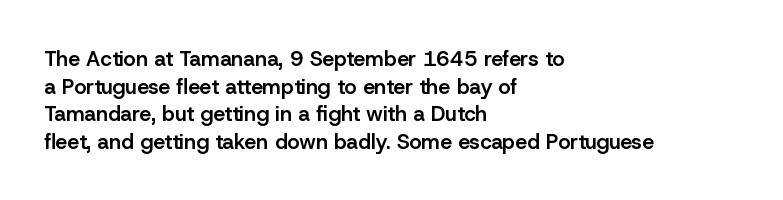
The image shows 21 px text type, upright; set left-aligned, normal line spacing (1.31x), normal letter spacing, not underlined.
